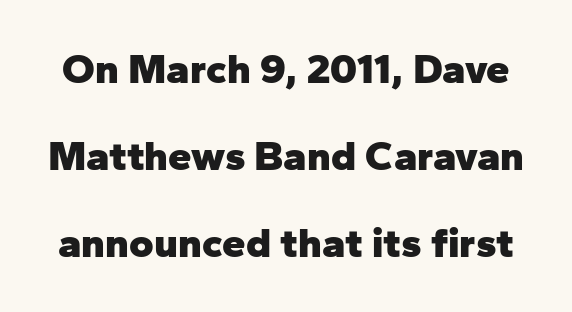
Q: Is the text bold? A: Yes.
Q: Is the text italic (slanted)? A: No, it is upright.
Q: Is the typeface a serif or a sans-serif typeface? A: Sans-serif.
Q: Is the text underlined? A: No.
Q: Is the spacing between letters normal or unusually wide? A: Normal.
Q: Is the spacing between lines tight, normal or loose? A: Loose.
Q: Width (condensed, normal, or wide)? A: Normal.
Q: Stroke contrast? A: Low.
Q: x-height? A: Medium.
Q: Monospaced? A: No.
